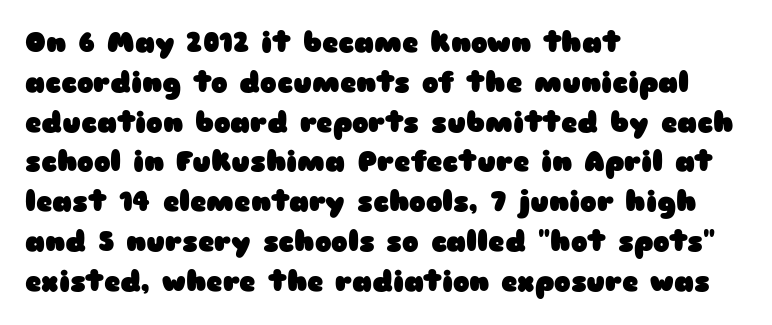
The image shows 28 px heavy, wide sans-serif type, upright; set left-aligned, normal line spacing (1.42x), normal letter spacing, not underlined; low stroke contrast and a medium x-height.
